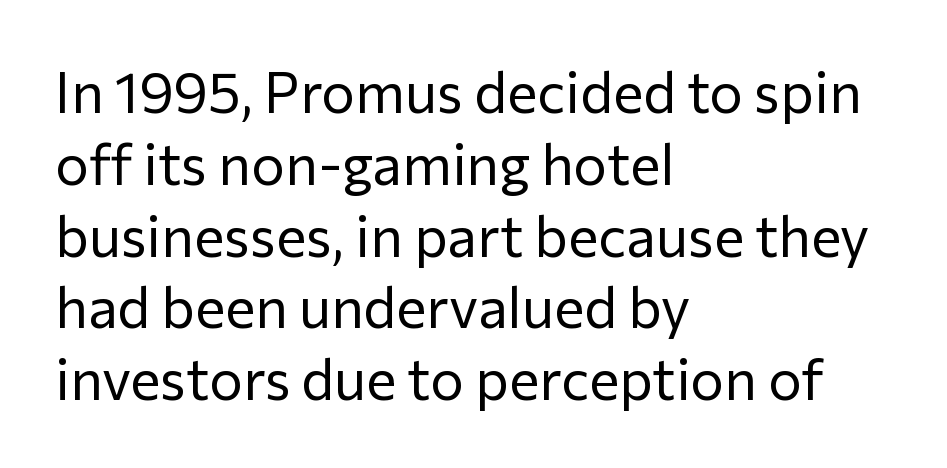
{"serif": "no", "italic": "no", "bold": "no", "weight": "regular", "width": "normal", "stroke_contrast": "low", "x_height": "medium", "monospaced": "no", "underline": "no", "align": "left", "line_spacing": "normal", "line_spacing_ratio": 1.26, "letter_spacing": "normal", "letter_spacing_em": 0.0, "glyph_px": 57}
